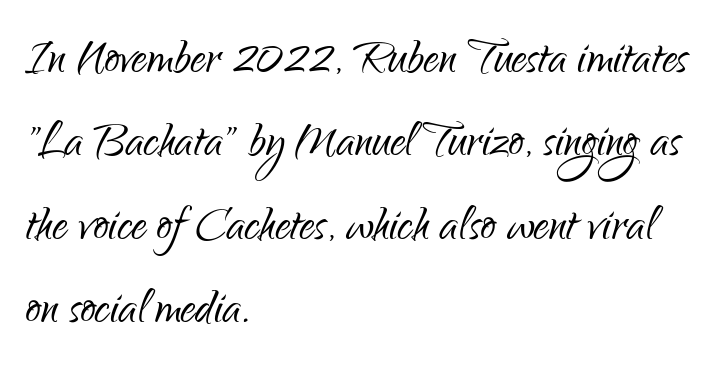
The image shows 60 px light, condensed sans-serif type; set left-aligned, normal line spacing (1.39x), normal letter spacing, not underlined; low stroke contrast and a small x-height.
